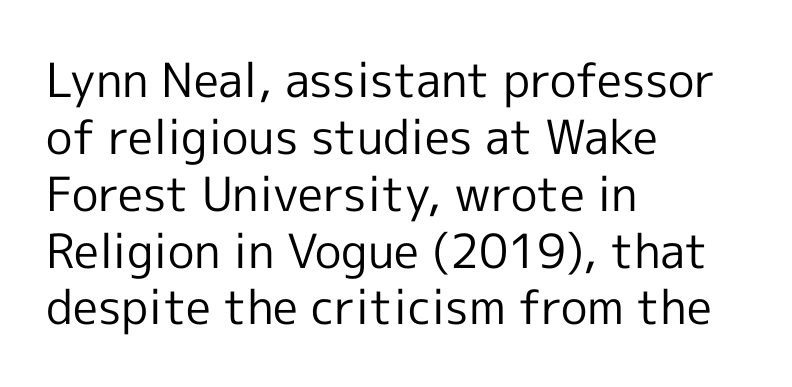
The image shows 47 px regular-weight sans-serif type, upright; set left-aligned, line spacing 1.21x, normal letter spacing, not underlined; a medium x-height.
